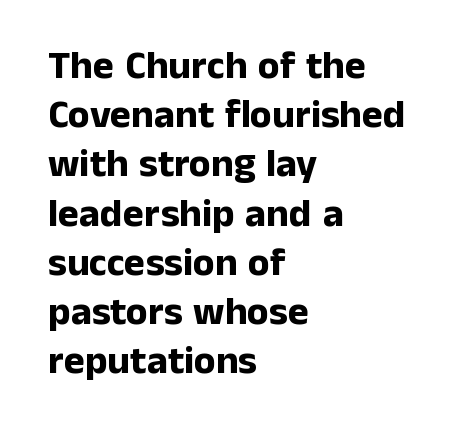
The image shows 40 px bold sans-serif type, upright; set left-aligned, line spacing 1.23x, normal letter spacing, not underlined; low stroke contrast and a medium x-height.
